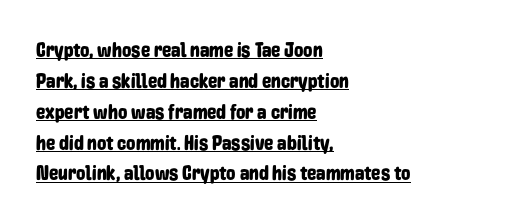
{"italic": "no", "underline": "yes", "align": "left", "line_spacing": "normal", "line_spacing_ratio": 1.47, "letter_spacing": "normal", "letter_spacing_em": 0.0, "glyph_px": 21}
